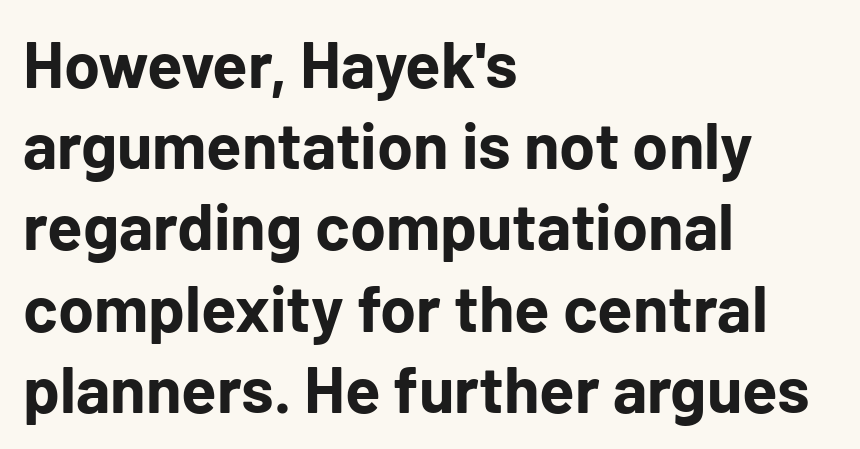
The image shows 65 px bold sans-serif type, upright; set left-aligned, normal line spacing (1.25x), normal letter spacing, not underlined; low stroke contrast and a medium x-height.
